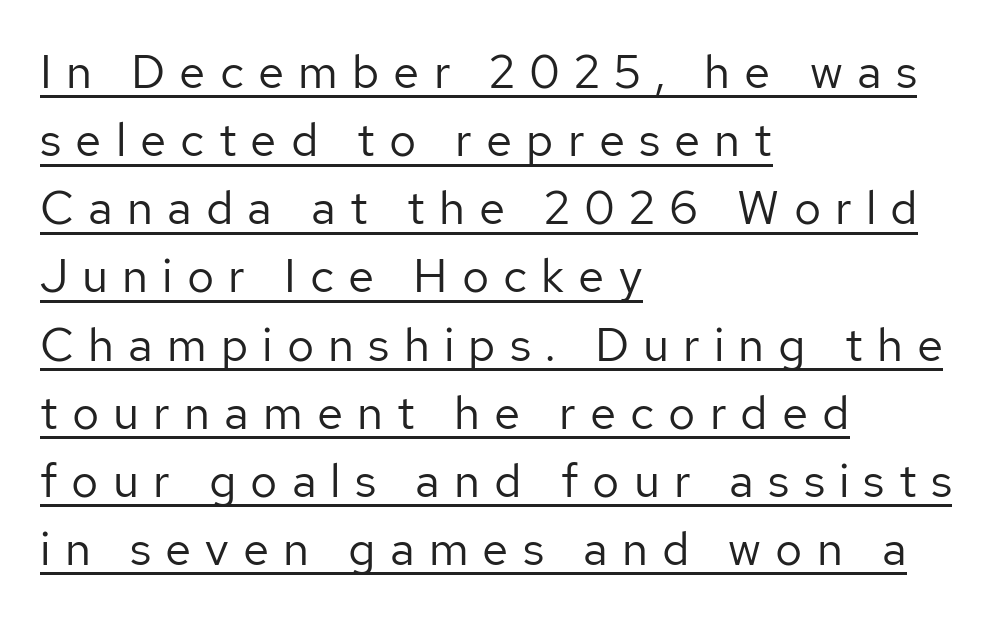
Left-aligned paragraph, ragged on the right. The face used here is proportionally spaced, like ordinary book or web type. This rendering widens character spacing well past its baseline value. Stem width sits at or under what a default text font uses. Note: no serifs on the glyphs. The type sits square on the baseline with zero lean.
